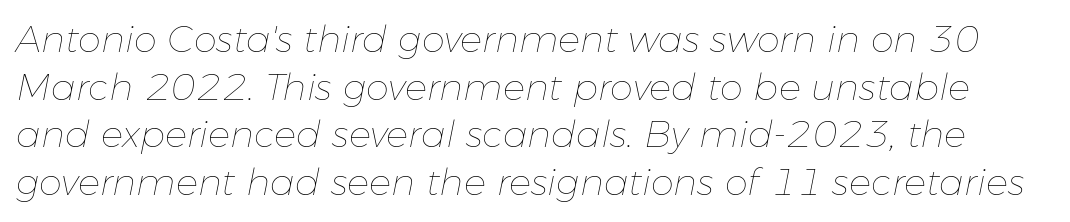
Q: Is the text bold? A: No.
Q: Is the text italic (slanted)? A: Yes, it leans right by about 11 degrees.
Q: Is the text underlined? A: No.
Q: Is the spacing between letters normal or unusually wide? A: Normal.
Q: Is the spacing between lines tight, normal or loose? A: Normal.
Q: Width (condensed, normal, or wide)? A: Normal.
Q: Stroke contrast? A: Low.
Q: x-height? A: Medium.
Q: Monospaced? A: No.
